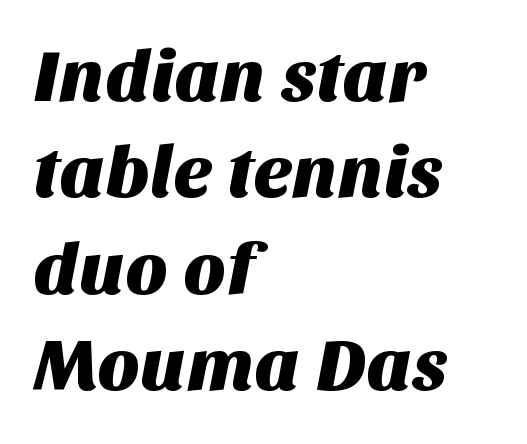
The image shows 73 px sans-serif type; set left-aligned, normal line spacing (1.32x), normal letter spacing, not underlined; medium stroke contrast and a large x-height.
